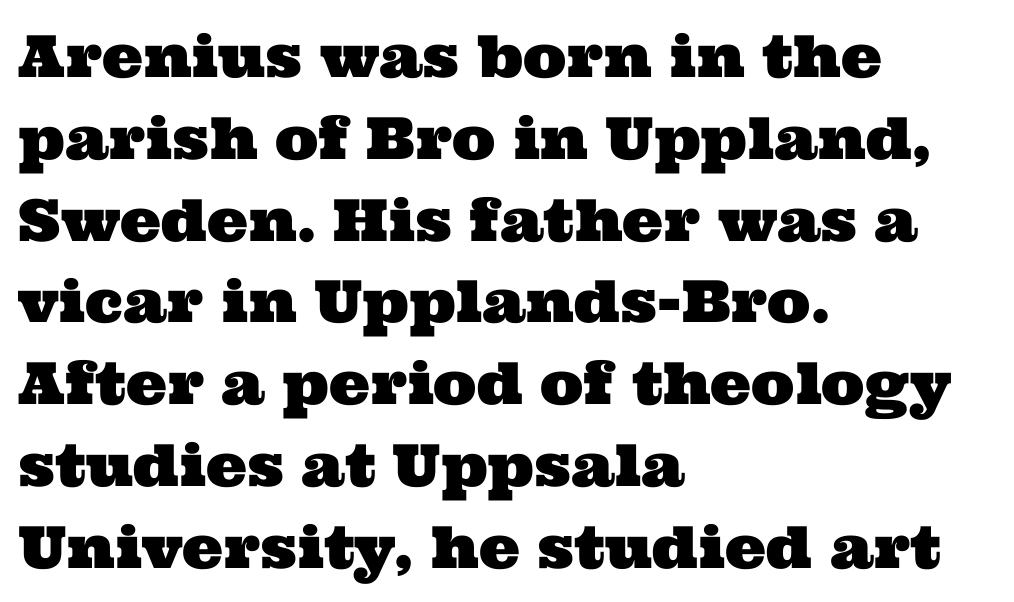
The image shows 58 px wide serif type; set left-aligned, normal line spacing (1.41x), normal letter spacing, not underlined; medium stroke contrast and a medium x-height.
